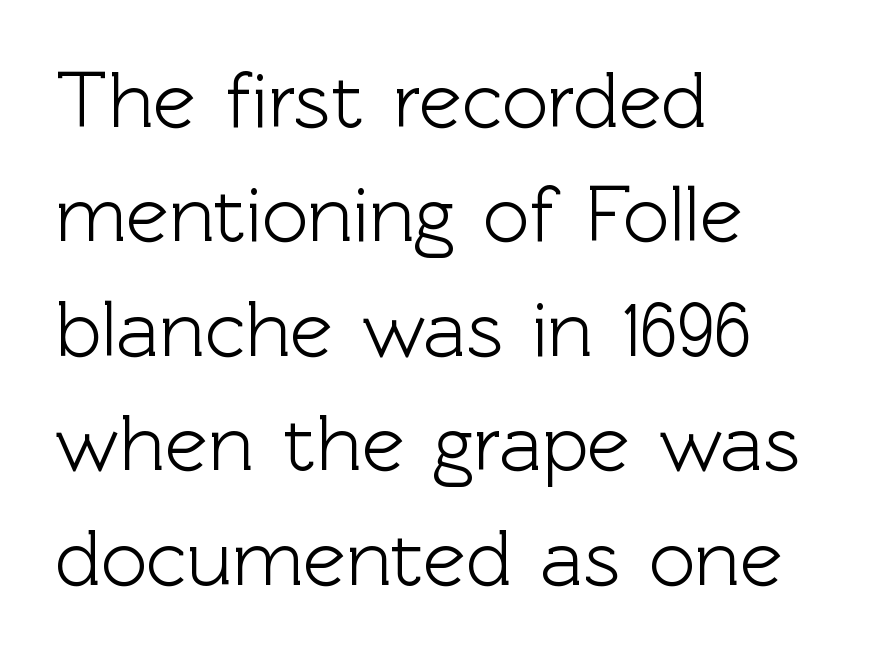
The passage shown is typeset with a sans-serif family. Character widths vary here, with narrow letters taking less room than wide ones. Italic? Not at all — the glyphs are vertical. Only glyphs here, with clear space below each row. Every row of glyphs begins at an identical x-position on the left. You could call the tracking neutral — neither tight nor loose.
